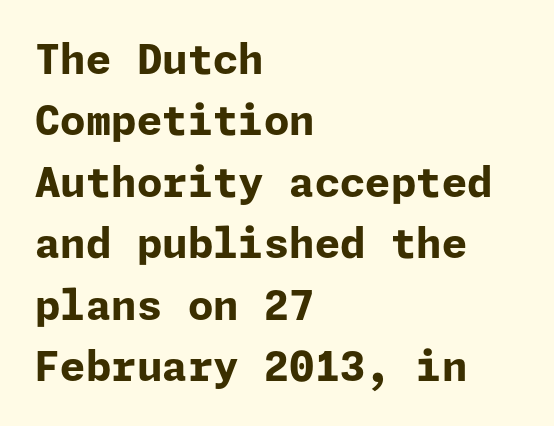
Q: Is the text bold? A: Yes.
Q: Is the text italic (slanted)? A: No, it is upright.
Q: Is the typeface a serif or a sans-serif typeface? A: Sans-serif.
Q: Is the text underlined? A: No.
Q: How is the paragraph aligned? A: Left-aligned.
Q: Is the spacing between letters normal or unusually wide? A: Normal.
Q: Is the spacing between lines tight, normal or loose? A: Normal.
Q: Width (condensed, normal, or wide)? A: Normal.
Q: Stroke contrast? A: Low.
Q: x-height? A: Medium.
